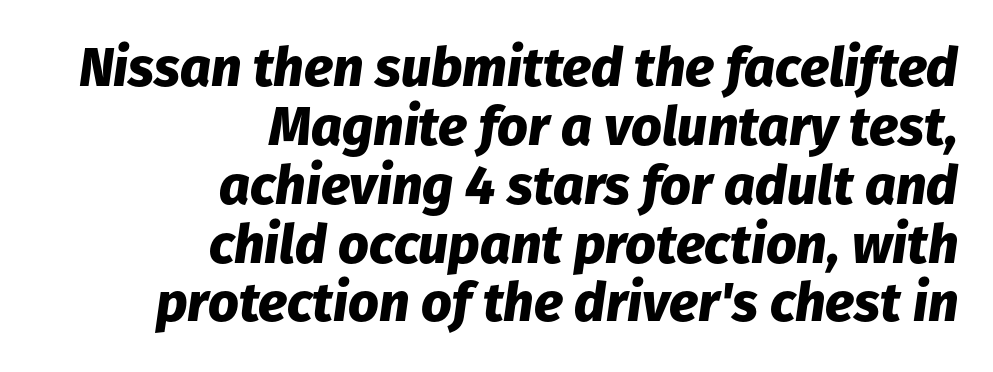
This is heavy type, rendered in bold. The passage shown has conventional tracking throughout. Observe the lean: these are italic letterforms. If you measured baseline to baseline, you'd find a short distance. Do the characters align in a grid? No, the font is proportional.
